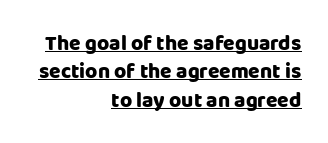
Q: Is the text bold? A: Yes.
Q: Is the text italic (slanted)? A: No, it is upright.
Q: Is the text underlined? A: Yes.
Q: How is the paragraph aligned? A: Right-aligned.
Q: Is the spacing between letters normal or unusually wide? A: Normal.
Q: Is the spacing between lines tight, normal or loose? A: Normal.
